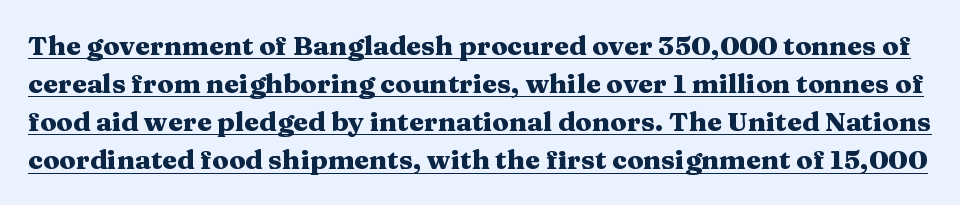
Q: Is the text bold? A: Yes.
Q: Is the text italic (slanted)? A: No, it is upright.
Q: Is the text underlined? A: Yes.
Q: Is the spacing between letters normal or unusually wide? A: Normal.
Q: Is the spacing between lines tight, normal or loose? A: Normal.
